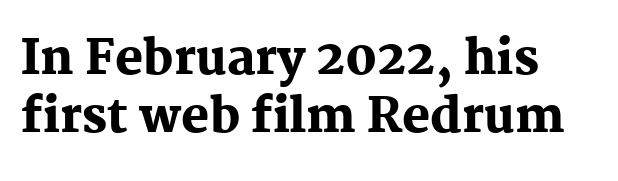
{"serif": "yes", "italic": "no", "bold": "yes", "weight": "heavy", "width": "normal", "stroke_contrast": "medium", "x_height": "medium", "monospaced": "no", "underline": "no", "align": "left", "line_spacing_ratio": 1.24, "letter_spacing": "normal", "letter_spacing_em": 0.0, "glyph_px": 47}
